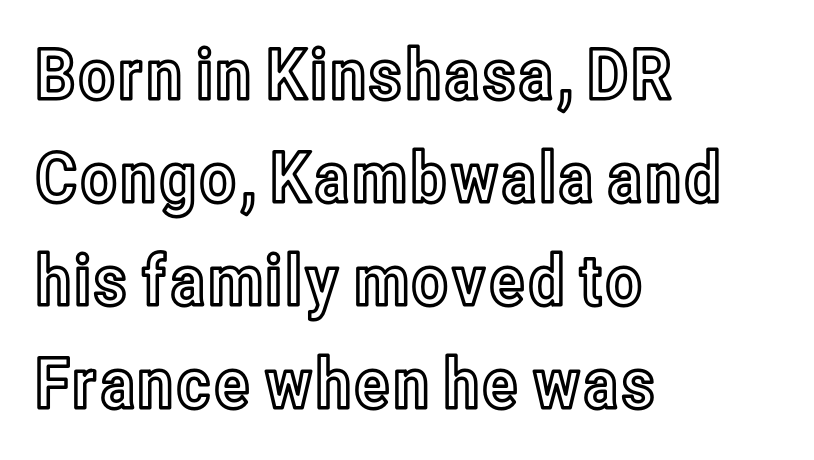
Q: Is the text italic (slanted)? A: No, it is upright.
Q: Is the text underlined? A: No.
Q: How is the paragraph aligned? A: Left-aligned.
Q: Is the spacing between letters normal or unusually wide? A: Normal.
Q: Is the spacing between lines tight, normal or loose? A: Normal.
Q: Width (condensed, normal, or wide)? A: Condensed.
Q: x-height? A: Medium.
Q: Monospaced? A: No.
